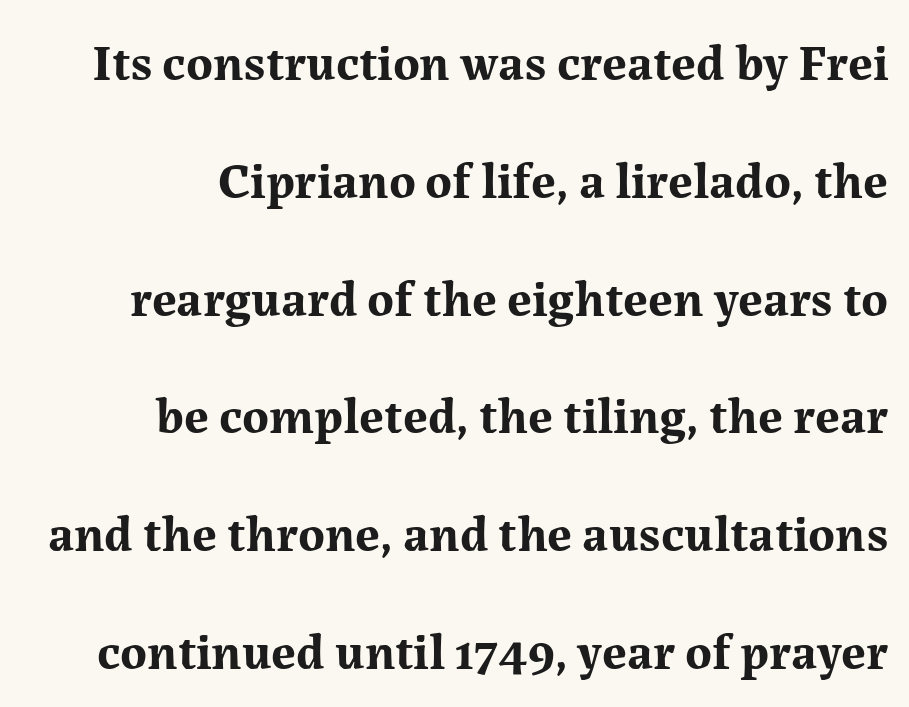
{"serif": "yes", "italic": "no", "bold": "yes", "weight": "bold", "width": "normal", "stroke_contrast": "medium", "x_height": "medium", "monospaced": "no", "underline": "no", "align": "right", "line_spacing": "loose", "line_spacing_ratio": 2.31, "letter_spacing": "normal", "letter_spacing_em": 0.0, "glyph_px": 51}
